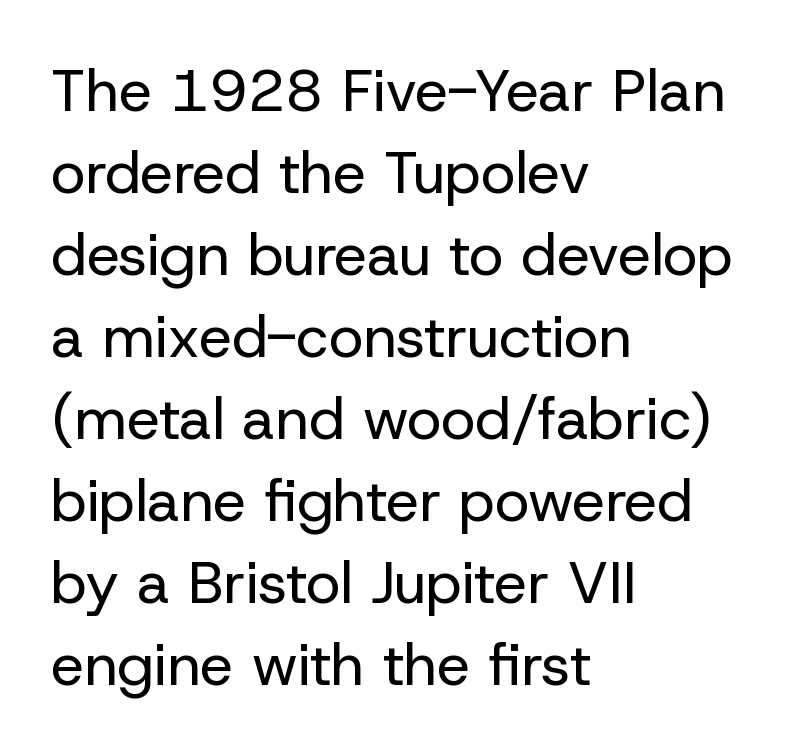
The designer left line spacing at the default. The face used here is proportionally spaced, like ordinary book or web type. Standard letterfit; no display-style spreading of the glyphs. The compositor pushed each line to the left boundary. Ink coverage per letter is moderate at most.
